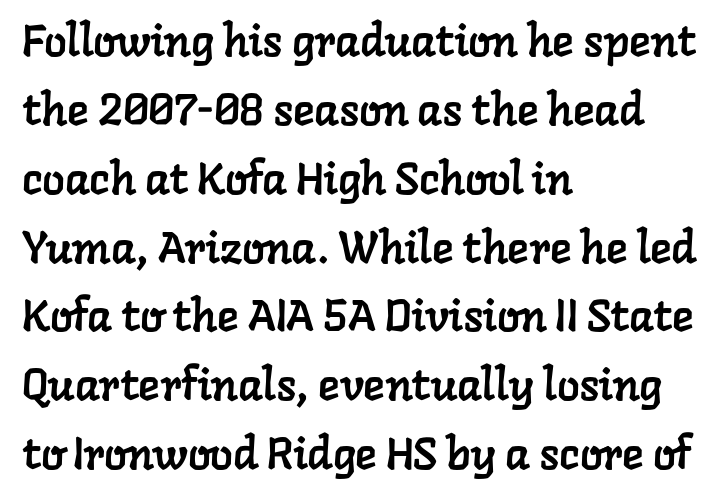
{"serif": "yes", "width": "normal", "stroke_contrast": "low", "x_height": "medium", "monospaced": "no", "underline": "no", "align": "left", "line_spacing": "normal", "line_spacing_ratio": 1.53, "letter_spacing": "normal", "letter_spacing_em": 0.0, "glyph_px": 45}
